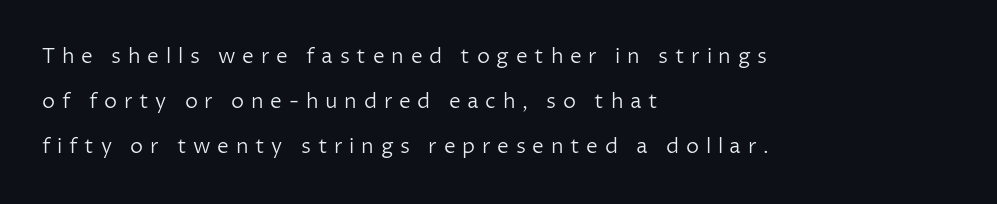
Q: Is the text bold? A: No.
Q: Is the text italic (slanted)? A: No, it is upright.
Q: Is the text underlined? A: No.
Q: How is the paragraph aligned? A: Left-aligned.
Q: Is the spacing between letters normal or unusually wide? A: Unusually wide.
Q: Is the spacing between lines tight, normal or loose? A: Loose.
